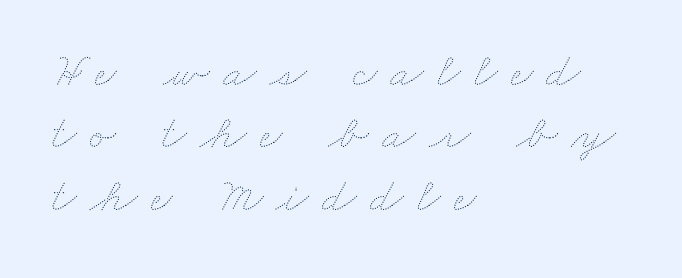
Q: Is the text bold? A: No.
Q: Is the text underlined? A: No.
Q: How is the paragraph aligned? A: Left-aligned.
Q: Is the spacing between letters normal or unusually wide? A: Unusually wide.
Q: Is the spacing between lines tight, normal or loose? A: Normal.
Q: Width (condensed, normal, or wide)? A: Wide.
Q: Stroke contrast? A: Medium.
Q: x-height? A: Small.
Q: Monospaced? A: No.
